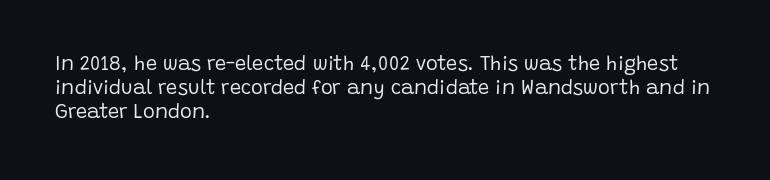
Tall strokes in this sample are plumb rather than angled. Decoration check: the copy has no underline. Words appear dense and cohesive because spacing is normal. The typesetter chose a ragged-right arrangement here.
